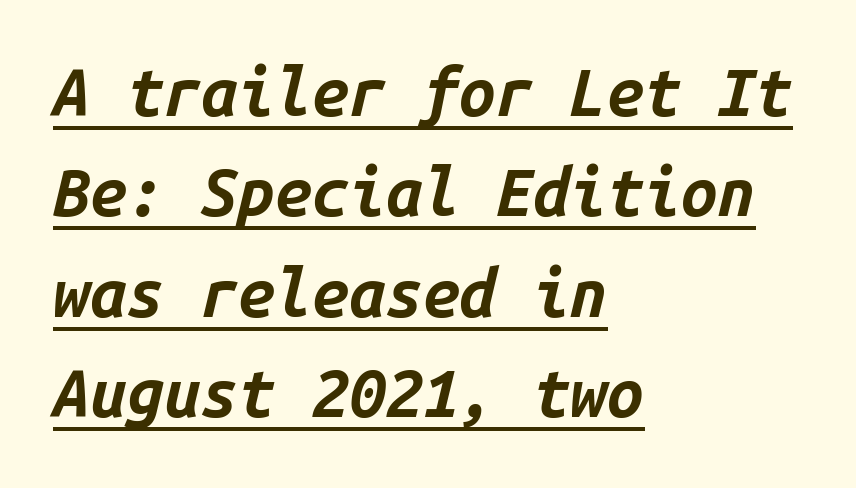
{"italic": "yes", "lean": "right", "slant_degrees": 14, "bold": "yes", "weight": "bold", "width": "normal", "stroke_contrast": "low", "x_height": "medium", "monospaced": "yes", "underline": "yes", "align": "left", "line_spacing": "normal", "line_spacing_ratio": 1.52, "letter_spacing": "normal", "letter_spacing_em": 0.0, "glyph_px": 66}
